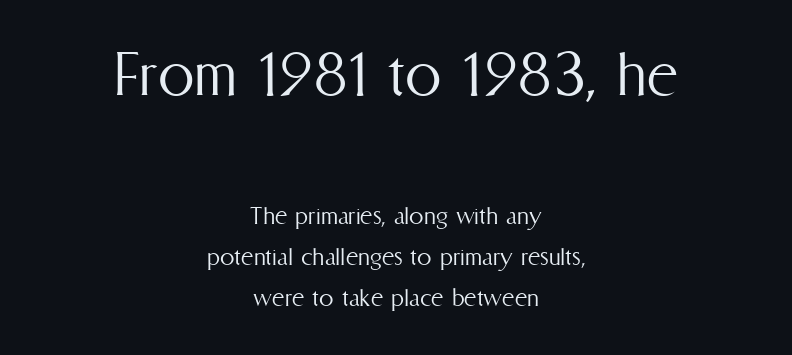
These lines are centered, leaving both edges ragged. Is the stroke heavy? The answer is a plain regular-or-lighter. Here the designer chose a conventional face with non-uniform glyph widths. Honestly, there is no underline to notice here at all.
